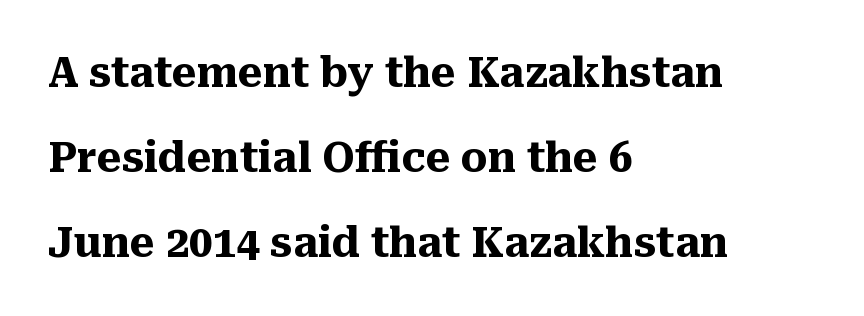
Q: Is the text bold? A: Yes.
Q: Is the text italic (slanted)? A: No, it is upright.
Q: Is the typeface a serif or a sans-serif typeface? A: Serif.
Q: Is the text underlined? A: No.
Q: How is the paragraph aligned? A: Left-aligned.
Q: Is the spacing between letters normal or unusually wide? A: Normal.
Q: Is the spacing between lines tight, normal or loose? A: Loose.
Q: Width (condensed, normal, or wide)? A: Normal.
Q: Stroke contrast? A: Medium.
Q: x-height? A: Medium.
Q: Monospaced? A: No.
